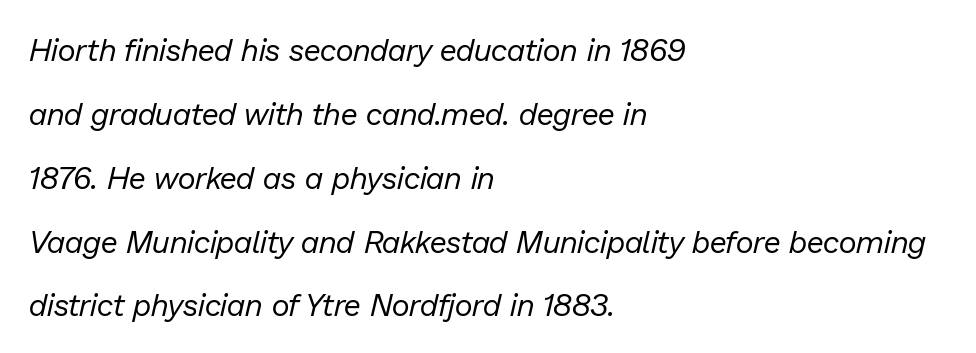
Q: Is the text bold? A: No.
Q: Is the text italic (slanted)? A: Yes, it leans right by about 13 degrees.
Q: Is the text underlined? A: No.
Q: How is the paragraph aligned? A: Left-aligned.
Q: Is the spacing between letters normal or unusually wide? A: Normal.
Q: Is the spacing between lines tight, normal or loose? A: Loose.
Q: Width (condensed, normal, or wide)? A: Normal.
Q: Stroke contrast? A: Low.
Q: x-height? A: Medium.
Q: Monospaced? A: No.
